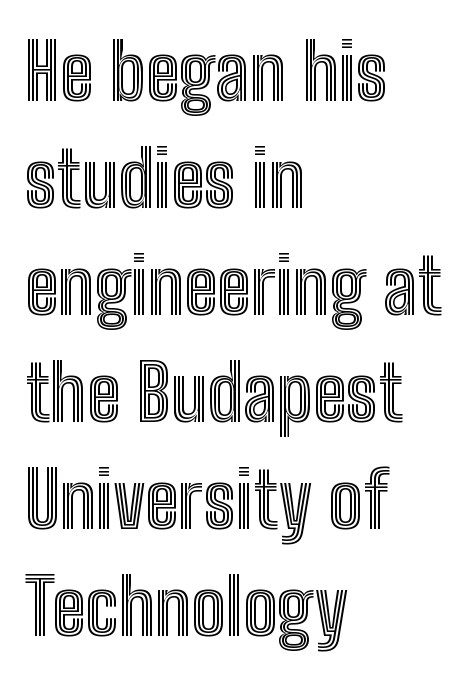
{"italic": "no", "width": "condensed", "x_height": "medium", "monospaced": "no", "underline": "no", "align": "left", "line_spacing": "normal", "line_spacing_ratio": 1.39, "letter_spacing": "normal", "letter_spacing_em": 0.0, "glyph_px": 77}
